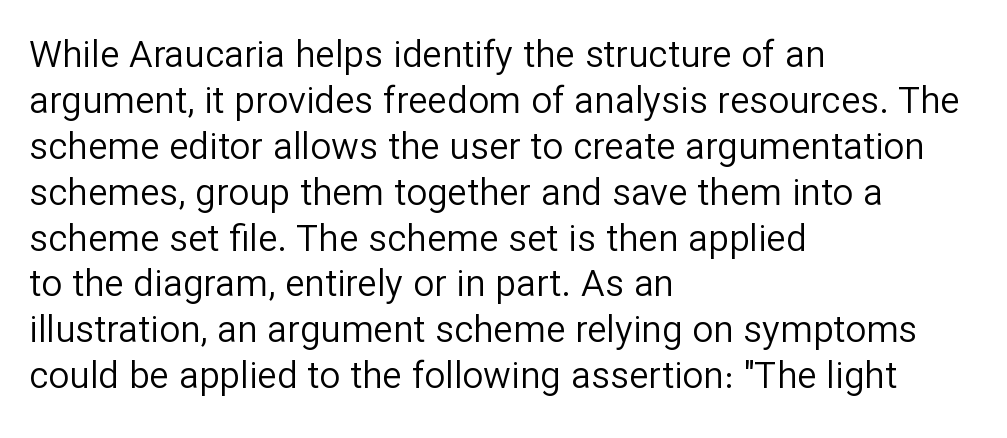
The image shows 37 px regular-weight sans-serif type, upright; set left-aligned, line spacing 1.24x, normal letter spacing, not underlined; low stroke contrast and a medium x-height.
